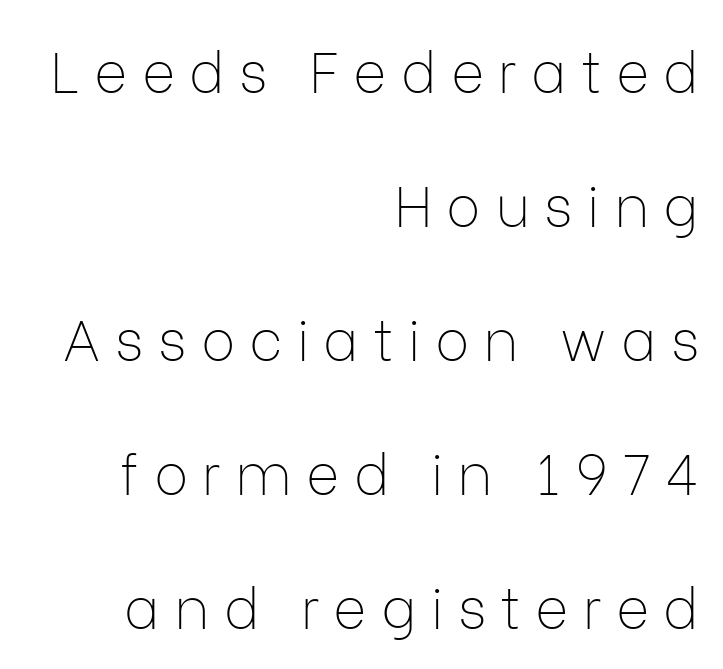
Q: Is the text bold? A: No.
Q: Is the text italic (slanted)? A: No, it is upright.
Q: Is the typeface a serif or a sans-serif typeface? A: Sans-serif.
Q: Is the text underlined? A: No.
Q: How is the paragraph aligned? A: Right-aligned.
Q: Is the spacing between letters normal or unusually wide? A: Unusually wide.
Q: Is the spacing between lines tight, normal or loose? A: Loose.
Q: Width (condensed, normal, or wide)? A: Normal.
Q: Stroke contrast? A: Low.
Q: x-height? A: Medium.
Q: Monospaced? A: No.
